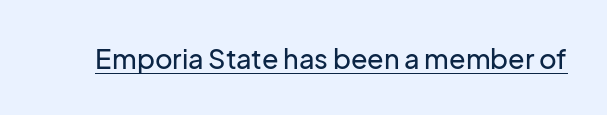
The image shows 27 px text type, upright; set normal letter spacing, underlined.
